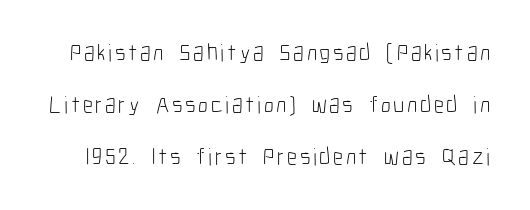
{"italic": "no", "bold": "no", "underline": "no", "line_spacing": "loose", "line_spacing_ratio": 2.17, "glyph_px": 24}
